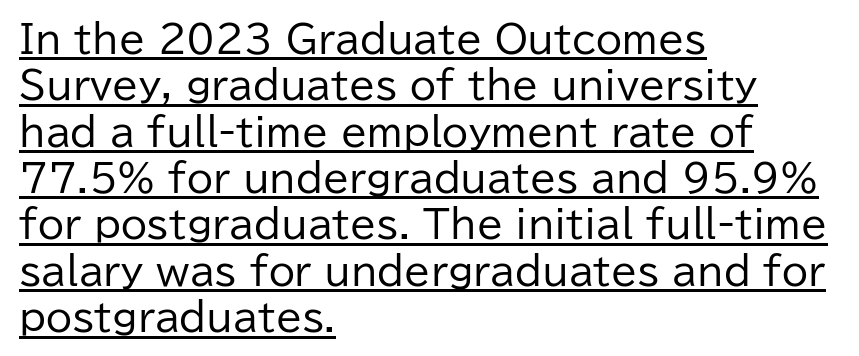
{"serif": "no", "italic": "no", "bold": "no", "weight": "regular", "width": "normal", "stroke_contrast": "low", "x_height": "medium", "monospaced": "no", "underline": "yes", "align": "left", "line_spacing_ratio": 1.22, "letter_spacing": "normal", "letter_spacing_em": 0.0, "glyph_px": 38}
